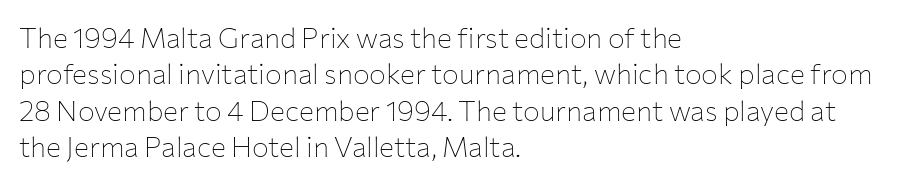
Line starts are locked; line ends wander. Caption: face not bold, strokes unweighted. Each letter keeps its own natural width here, so spacing adapts to shape. Type without underlining. Every character sits straight up, as roman type does. Standard letterfit; no display-style spreading of the glyphs.
